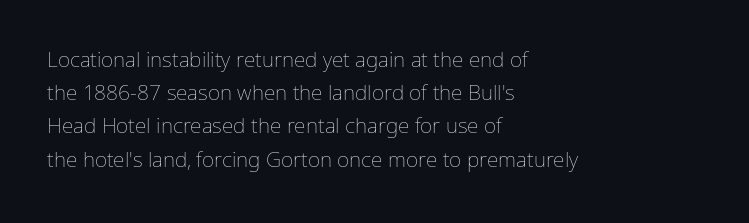
{"italic": "no", "bold": "no", "underline": "no", "align": "left", "line_spacing": "normal", "line_spacing_ratio": 1.58, "letter_spacing": "normal", "letter_spacing_em": 0.0, "glyph_px": 21}
